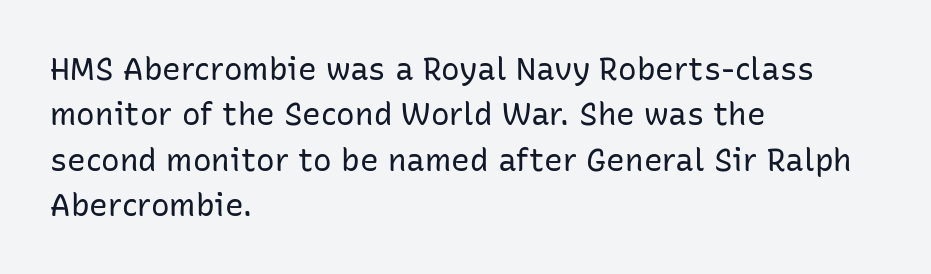
The image shows 31 px regular-weight sans-serif type, upright; set left-aligned, normal line spacing (1.46x), normal letter spacing, not underlined; low stroke contrast and a medium x-height.
